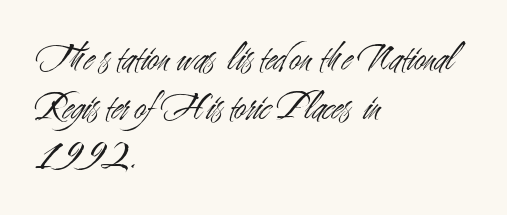
Q: Is the text bold? A: No.
Q: Is the text italic (slanted)? A: Yes.
Q: Is the typeface a serif or a sans-serif typeface? A: Sans-serif.
Q: Is the text underlined? A: No.
Q: How is the paragraph aligned? A: Left-aligned.
Q: Is the spacing between letters normal or unusually wide? A: Normal.
Q: Width (condensed, normal, or wide)? A: Condensed.
Q: Stroke contrast? A: Medium.
Q: x-height? A: Small.
Q: Monospaced? A: No.
